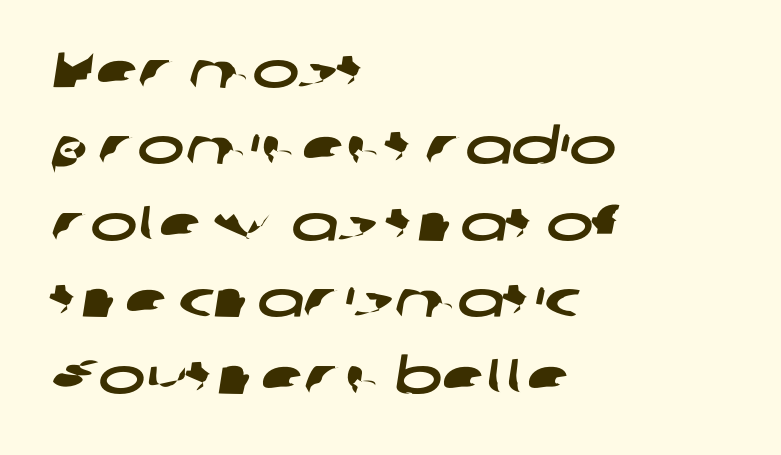
Q: Is the typeface a serif or a sans-serif typeface? A: Sans-serif.
Q: Is the text underlined? A: No.
Q: How is the paragraph aligned? A: Left-aligned.
Q: Is the spacing between letters normal or unusually wide? A: Normal.
Q: Is the spacing between lines tight, normal or loose? A: Normal.
Q: Width (condensed, normal, or wide)? A: Wide.
Q: Stroke contrast? A: Low.
Q: x-height? A: Medium.
Q: Monospaced? A: No.
